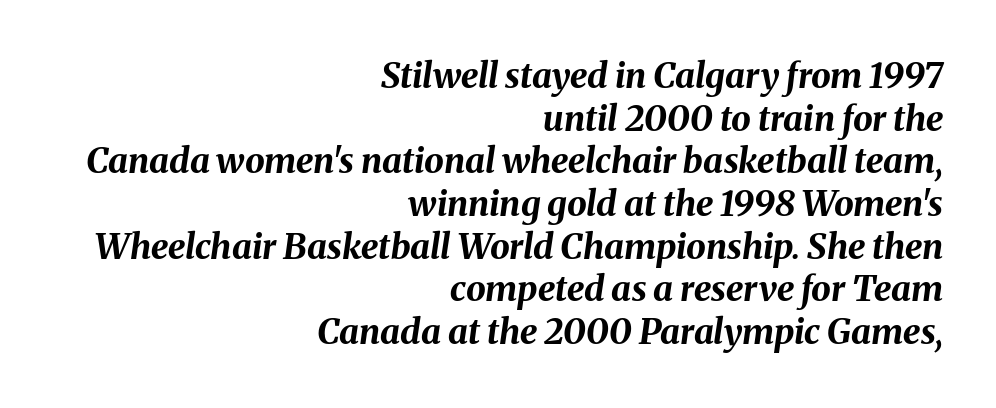
Spacing verdict: proportional, widths tailored to each character. The passage shown has conventional tracking throughout. Descenders hang freely into open space. Horizontal alignment here is rightward, an uncommon choice for prose.
